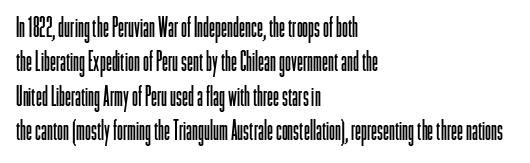
The letterforms sit at book weight or below. Honestly, the letter spacing is just normal — you wouldn't notice it. The type sits square on the baseline with zero lean. Unmarked baselines from the first word to the last. The text block is weighted toward the left margin, trailing off unevenly rightward. The designer left line spacing at the default.
